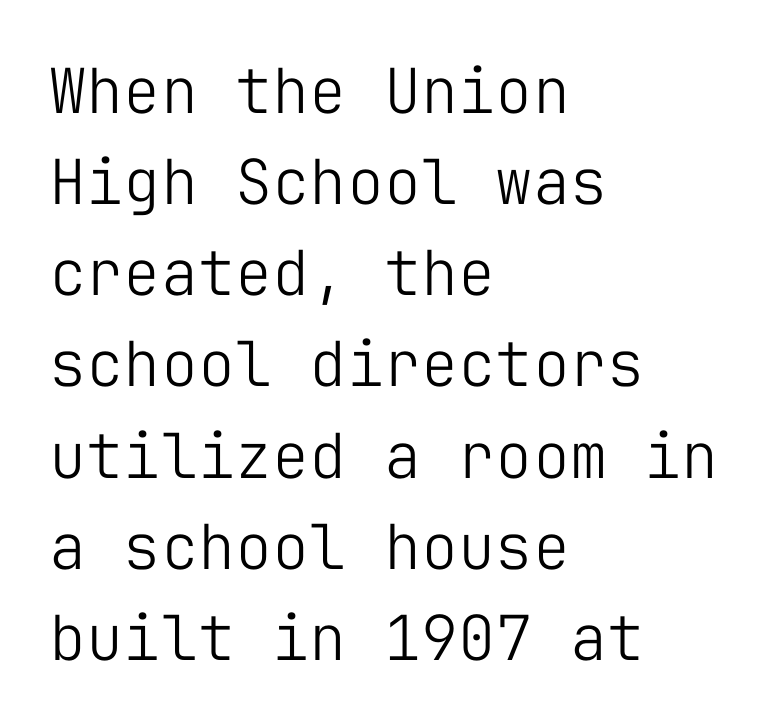
Default kerning and tracking; the words read as compact shapes. The paragraph has a hard left edge and a soft right edge. Weight: regular or lighter. The type sits square on the baseline with zero lean. Observe the absence of serifs on each vertical stroke in this sample.
